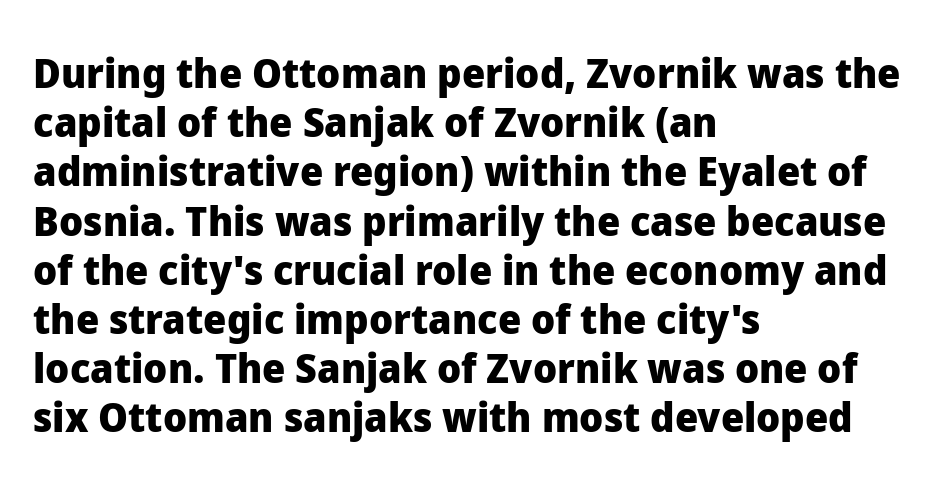
The image shows 41 px heavy sans-serif type, upright; set left-aligned, line spacing 1.2x, normal letter spacing, not underlined; low stroke contrast and a medium x-height.
